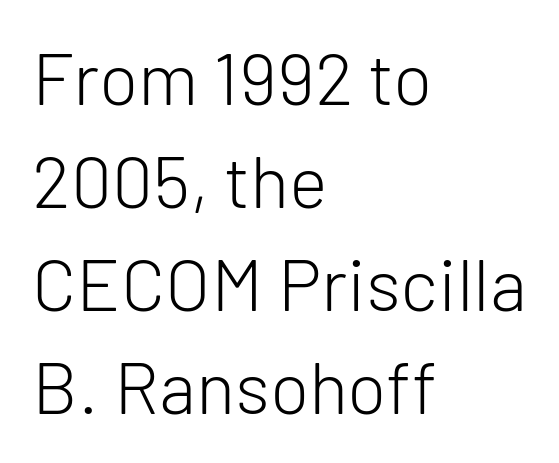
The image shows 73 px light sans-serif type, upright; set left-aligned, normal line spacing (1.41x), normal letter spacing, not underlined; low stroke contrast and a medium x-height.
